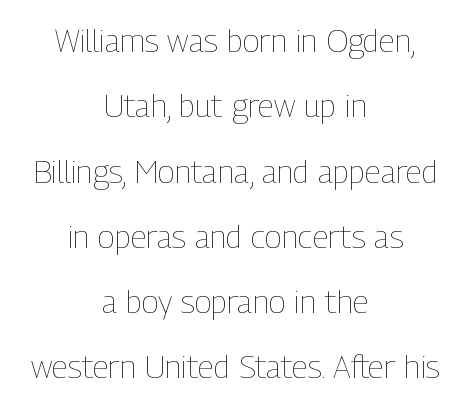
Q: Is the text bold? A: No.
Q: Is the text italic (slanted)? A: No, it is upright.
Q: Is the text underlined? A: No.
Q: How is the paragraph aligned? A: Centered.
Q: Is the spacing between letters normal or unusually wide? A: Normal.
Q: Is the spacing between lines tight, normal or loose? A: Loose.
Q: Width (condensed, normal, or wide)? A: Condensed.
Q: Stroke contrast? A: Low.
Q: x-height? A: Medium.
Q: Monospaced? A: No.
